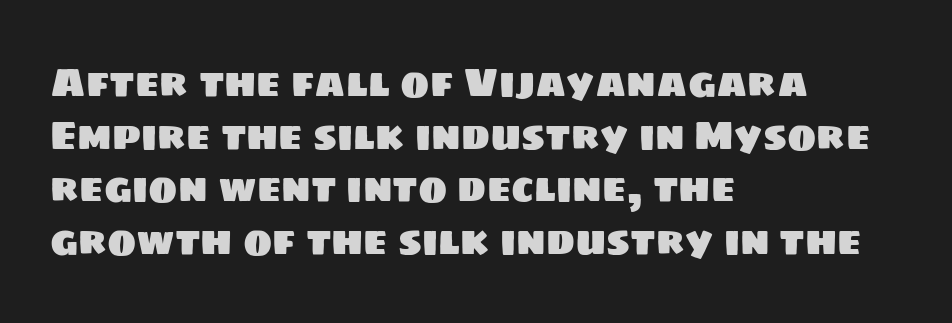
Q: Is the typeface a serif or a sans-serif typeface? A: Sans-serif.
Q: Is the text underlined? A: No.
Q: How is the paragraph aligned? A: Left-aligned.
Q: Is the spacing between letters normal or unusually wide? A: Normal.
Q: Is the spacing between lines tight, normal or loose? A: Normal.
Q: Width (condensed, normal, or wide)? A: Normal.
Q: Stroke contrast? A: Low.
Q: x-height? A: Large.
Q: Monospaced? A: No.
